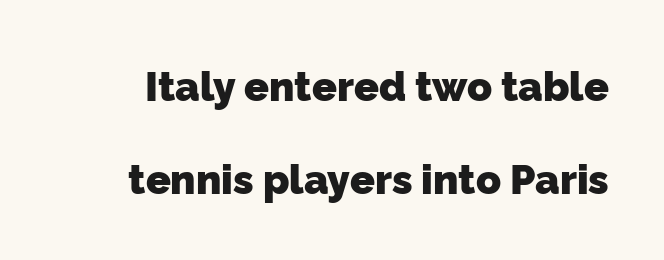
The image shows 41 px heavy sans-serif type; set loose line spacing (2.26x), normal letter spacing, not underlined; low stroke contrast and a medium x-height.
